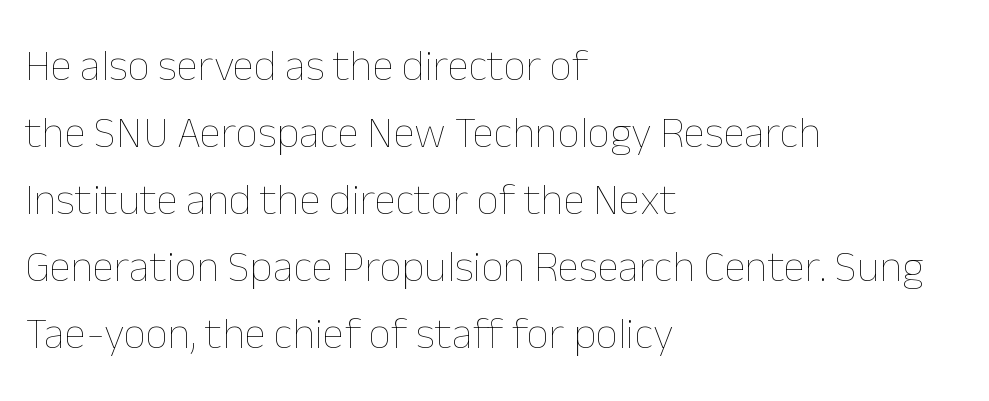
Q: Is the text bold? A: No.
Q: Is the text italic (slanted)? A: No, it is upright.
Q: Is the text underlined? A: No.
Q: How is the paragraph aligned? A: Left-aligned.
Q: Is the spacing between letters normal or unusually wide? A: Normal.
Q: Is the spacing between lines tight, normal or loose? A: Normal.
Q: Width (condensed, normal, or wide)? A: Normal.
Q: Stroke contrast? A: Low.
Q: x-height? A: Medium.
Q: Monospaced? A: No.
